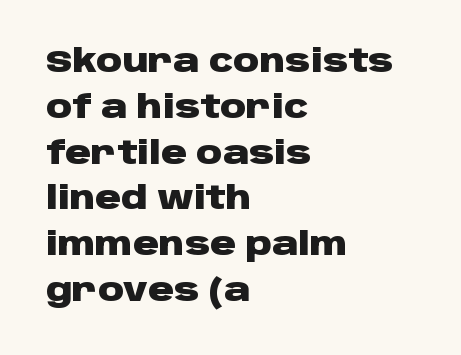
{"serif": "no", "italic": "no", "bold": "yes", "weight": "heavy", "width": "wide", "stroke_contrast": "low", "x_height": "large", "monospaced": "no", "underline": "no", "align": "left", "line_spacing": "normal", "line_spacing_ratio": 1.43, "letter_spacing": "normal", "letter_spacing_em": 0.0, "glyph_px": 32}
